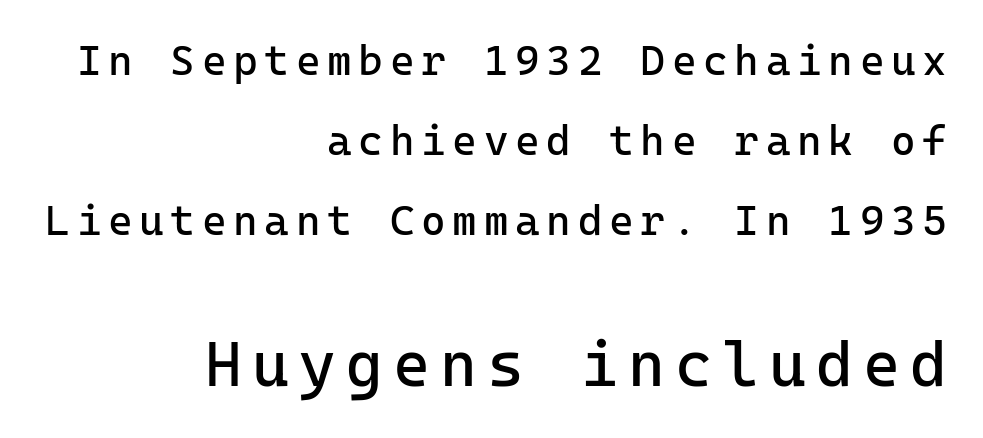
The image shows 63 px regular-weight sans-serif type, upright, monospaced; set right-aligned, loose line spacing (1.91x), not underlined; the second (bottom) block is 1.5x larger; low stroke contrast and a medium x-height.
